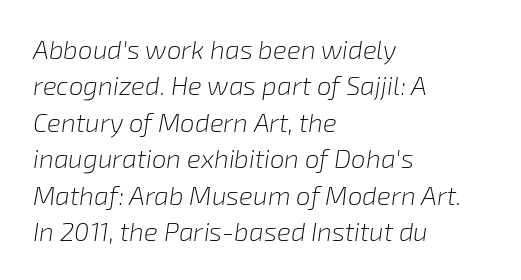
The glyphs are unaccompanied by any horizontal stroke below them. Letters have the restrained weight of plain body copy at most. In CSS terms this would be text-align: left. Regular leading.
